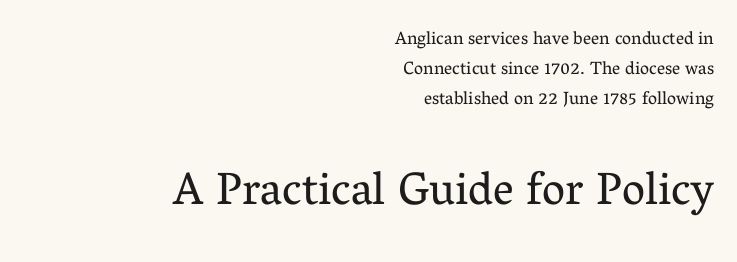
{"serif": "yes", "italic": "no", "bold": "no", "weight": "regular", "width": "normal", "stroke_contrast": "medium", "x_height": "medium", "monospaced": "no", "underline": "no", "align": "right", "line_spacing": "normal", "line_spacing_ratio": 1.68, "letter_spacing": "normal", "letter_spacing_em": 0.0, "larger_block": "second", "size_ratio": 2.56, "glyph_px": 46}
